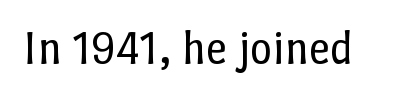
The image shows 47 px regular-weight type, upright; set normal letter spacing, not underlined; low stroke contrast and a medium x-height.
